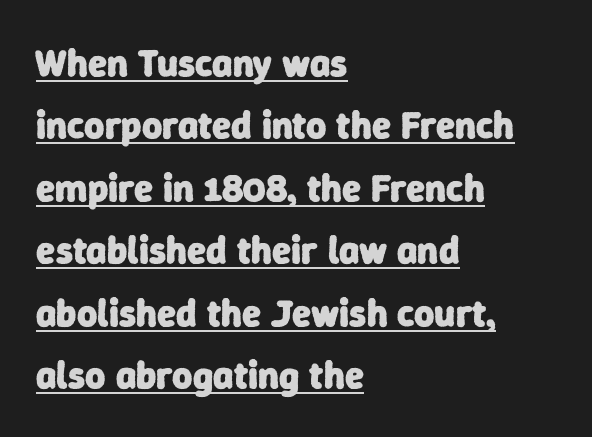
{"serif": "no", "bold": "yes", "weight": "heavy", "width": "normal", "stroke_contrast": "low", "x_height": "medium", "monospaced": "no", "underline": "yes", "align": "left", "line_spacing": "normal", "line_spacing_ratio": 1.6, "letter_spacing": "normal", "letter_spacing_em": 0.0, "glyph_px": 39}
